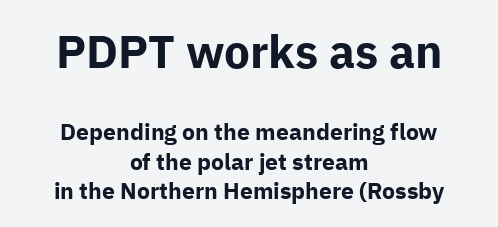
The image shows 46 px bold sans-serif type, upright; set centered, normal line spacing (1.29x), normal letter spacing, not underlined; the first (top) block is 2.0x larger; low stroke contrast and a medium x-height.
